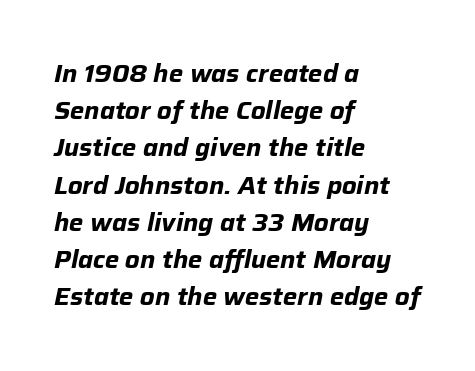
Q: Is the text bold? A: Yes.
Q: Is the text italic (slanted)? A: Yes, it leans right by about 12 degrees.
Q: Is the text underlined? A: No.
Q: How is the paragraph aligned? A: Left-aligned.
Q: Is the spacing between letters normal or unusually wide? A: Normal.
Q: Is the spacing between lines tight, normal or loose? A: Normal.
